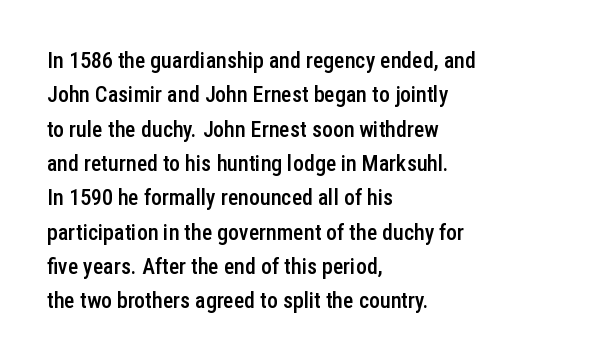
{"italic": "no", "bold": "semi", "underline": "no", "align": "left", "line_spacing": "normal", "line_spacing_ratio": 1.56, "letter_spacing": "normal", "letter_spacing_em": 0.0, "glyph_px": 22}
